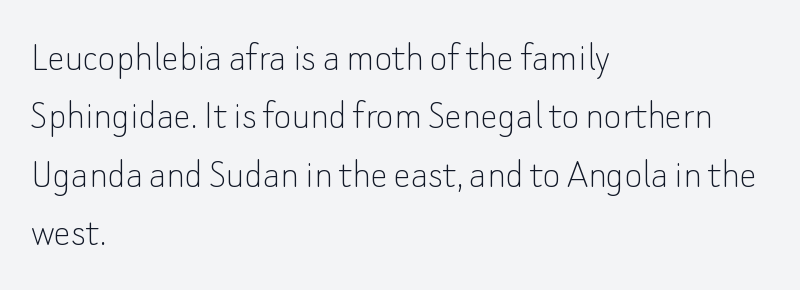
Here the glyphs are tracked normally, forming tight word shapes. What kind of face is this? One without serifs — a sans. Italic: no, the glyphs are upright roman. The vertical gap from one line to the next is medium. The gap between lines stays unmarked. This reads as an unemphasized weight, regular at the heaviest.
